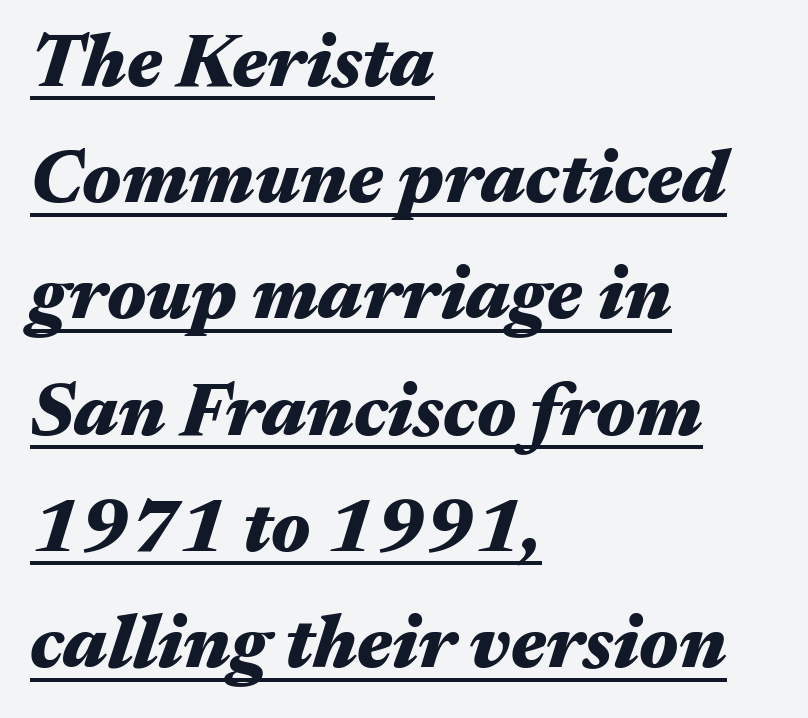
{"italic": "yes", "lean": "right", "slant_degrees": 17, "bold": "yes", "weight": "heavy", "width": "wide", "stroke_contrast": "medium", "x_height": "medium", "monospaced": "no", "underline": "yes", "align": "left", "line_spacing": "normal", "line_spacing_ratio": 1.55, "letter_spacing": "normal", "letter_spacing_em": 0.0, "glyph_px": 75}
